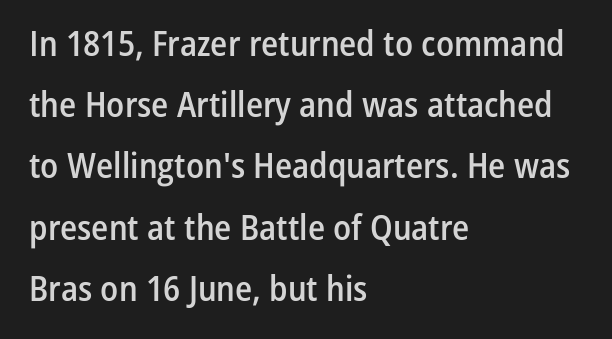
Q: Is the text bold? A: Semi-bold.
Q: Is the text italic (slanted)? A: No, it is upright.
Q: Is the typeface a serif or a sans-serif typeface? A: Sans-serif.
Q: Is the text underlined? A: No.
Q: How is the paragraph aligned? A: Left-aligned.
Q: Is the spacing between letters normal or unusually wide? A: Normal.
Q: Width (condensed, normal, or wide)? A: Condensed.
Q: Stroke contrast? A: Low.
Q: x-height? A: Medium.
Q: Monospaced? A: No.
